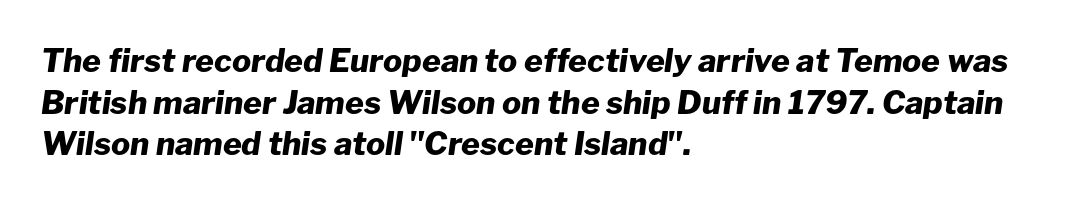
{"italic": "yes", "lean": "right", "slant_degrees": 8, "bold": "yes", "weight": "heavy", "width": "normal", "stroke_contrast": "low", "x_height": "medium", "monospaced": "no", "underline": "no", "align": "left", "line_spacing": "normal", "line_spacing_ratio": 1.3, "letter_spacing": "normal", "letter_spacing_em": 0.0, "glyph_px": 32}
